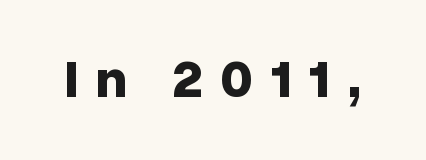
Notice how the stems are strictly vertical — no italics here. Students, note that the glyphs here are deliberately spaced far apart. Look at the bottom of the vertical strokes: they stop flat, with no serifs. The space directly below the letters is spotless. Every letter is thick-stroked: bold, no question.
